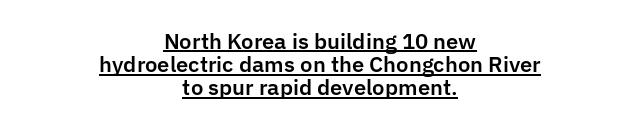
In terms of leading, this rendering errs on the cramped side. In terms of posture, this sample is upright. Where is the straight margin? There isn't one; the lines are centered. These lines keep a tight, regular rhythm from letter to letter. This is underlined copy, the kind a proofreader might mark for attention.
